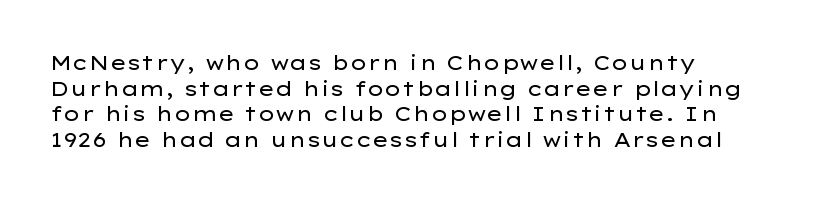
Nobody touched the tracking dial on this one. This sample keeps an unexceptional amount of space between lines. A typesetter would mark this as roman, not italic. No letter is thick-stroked: the sample isn't bold. Descenders hang freely into open space.
